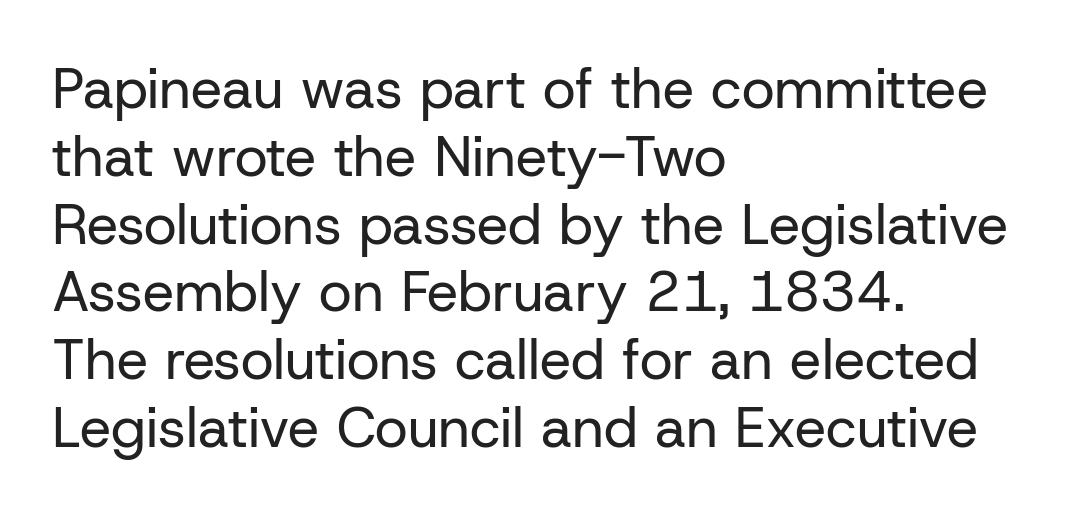
Q: Is the text bold? A: No.
Q: Is the text italic (slanted)? A: No, it is upright.
Q: Is the typeface a serif or a sans-serif typeface? A: Sans-serif.
Q: Is the text underlined? A: No.
Q: How is the paragraph aligned? A: Left-aligned.
Q: Is the spacing between letters normal or unusually wide? A: Normal.
Q: Width (condensed, normal, or wide)? A: Normal.
Q: Stroke contrast? A: Low.
Q: x-height? A: Medium.
Q: Monospaced? A: No.
